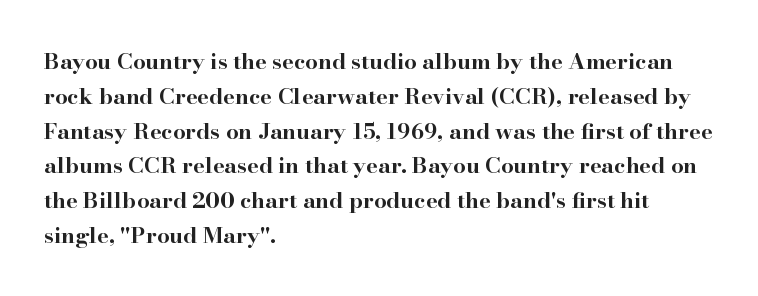
One-word summary of the alignment: left. Characters remain perfectly vertical along every line. Words float on clear page, feet unadorned. Look at the tracking — it's just the regular setting, nothing added.
